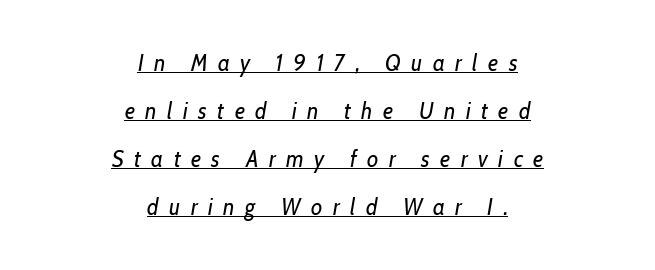
Q: Is the text bold? A: No.
Q: Is the text italic (slanted)? A: Yes, it leans right by about 10 degrees.
Q: Is the text underlined? A: Yes.
Q: How is the paragraph aligned? A: Centered.
Q: Is the spacing between letters normal or unusually wide? A: Unusually wide.
Q: Is the spacing between lines tight, normal or loose? A: Loose.
